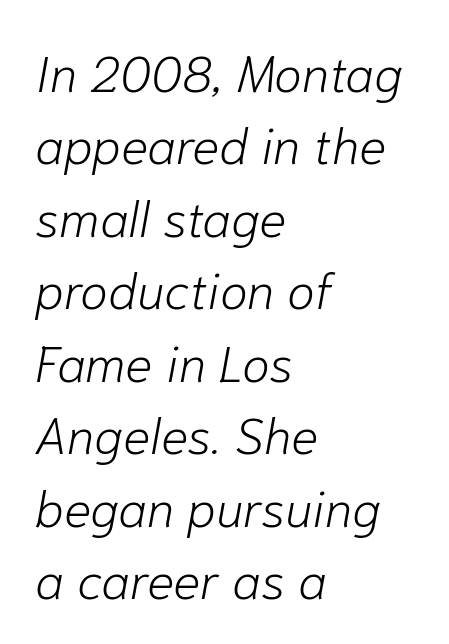
The image shows 51 px light type, italic (leaning right); set left-aligned, normal line spacing (1.42x), normal letter spacing, not underlined; low stroke contrast and a medium x-height.
